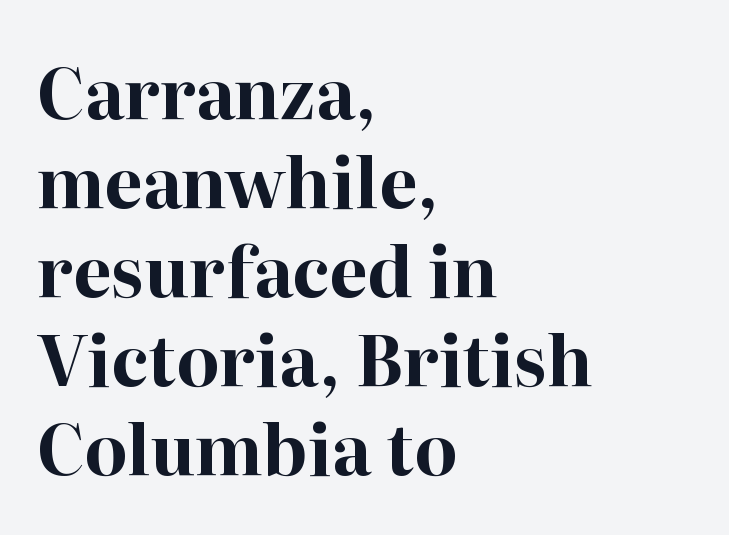
How would I describe the line gaps? Plain and ordinary. Quick note: not italic, upright. The passage is arranged the way most books set body copy — flush left. The string is rendered with underlining switched off. Think of a printed novel: that variable character pitch is what you see here. Little horizontal feet cap the strokes, marking this as serif type.
